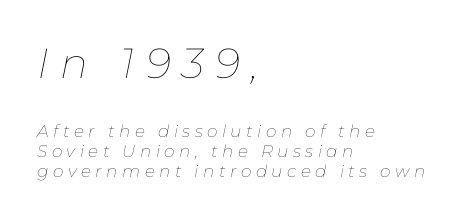
Q: Is the text bold? A: No.
Q: Is the text italic (slanted)? A: Yes, it leans right by about 11 degrees.
Q: Is the text underlined? A: No.
Q: How is the paragraph aligned? A: Left-aligned.
Q: Is the spacing between letters normal or unusually wide? A: Unusually wide.
Q: Which block of text is set in a larger size, the first (top) or the second (bottom)? A: The first (top) one.
Q: Width (condensed, normal, or wide)? A: Normal.
Q: Stroke contrast? A: Low.
Q: x-height? A: Medium.
Q: Monospaced? A: No.
